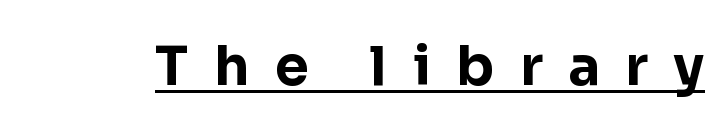
Q: Is the text bold? A: Yes.
Q: Is the text italic (slanted)? A: No, it is upright.
Q: Is the typeface a serif or a sans-serif typeface? A: Sans-serif.
Q: Is the text underlined? A: Yes.
Q: Is the spacing between letters normal or unusually wide? A: Unusually wide.
Q: Width (condensed, normal, or wide)? A: Normal.
Q: Stroke contrast? A: Low.
Q: x-height? A: Medium.
Q: Monospaced? A: No.
